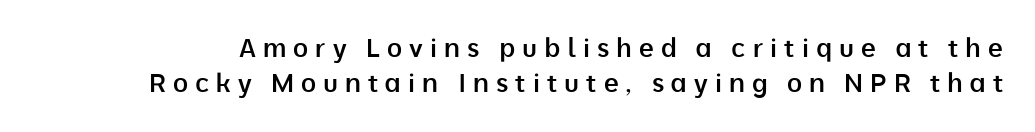
{"italic": "no", "bold": "semi", "underline": "no", "line_spacing": "normal", "line_spacing_ratio": 1.35, "letter_spacing": "wide", "letter_spacing_em": 0.27, "glyph_px": 26}
